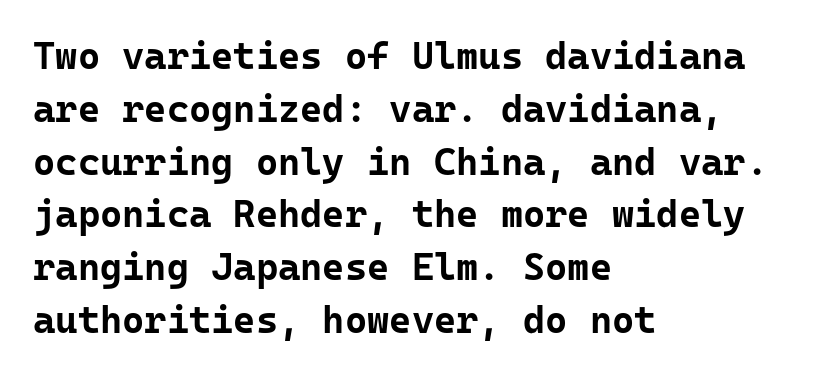
{"serif": "no", "italic": "no", "bold": "yes", "weight": "bold", "width": "normal", "stroke_contrast": "low", "x_height": "medium", "underline": "no", "align": "left", "line_spacing": "normal", "line_spacing_ratio": 1.39, "letter_spacing": "normal", "letter_spacing_em": 0.0, "glyph_px": 38}
